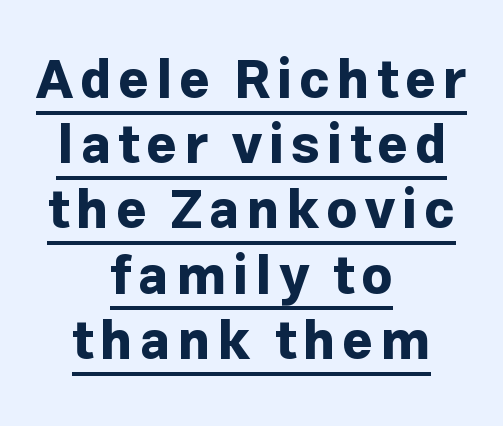
Rendered with straight, roman letterforms. Font category for this specimen: sans-serif. Caption: lettering with a line underneath. Think of a printed novel: that variable character pitch is what you see here.
